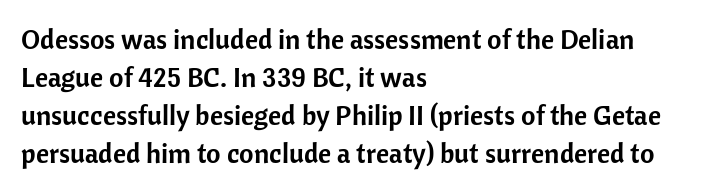
The space beneath each line is pristine and unruled. This rendering employs a face without finishing strokes, i.e., a sans-serif. Every row of glyphs begins at an identical x-position on the left. The face used here is proportionally spaced, like ordinary book or web type.
